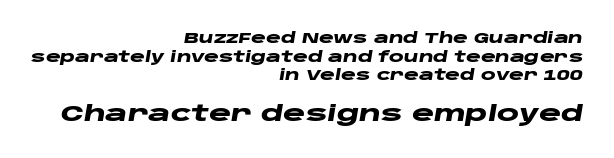
The image shows 21 px bold type, italic (leaning right); set right-aligned, normal line spacing (1.33x), normal letter spacing, not underlined; the second (bottom) block is 1.5x larger.
